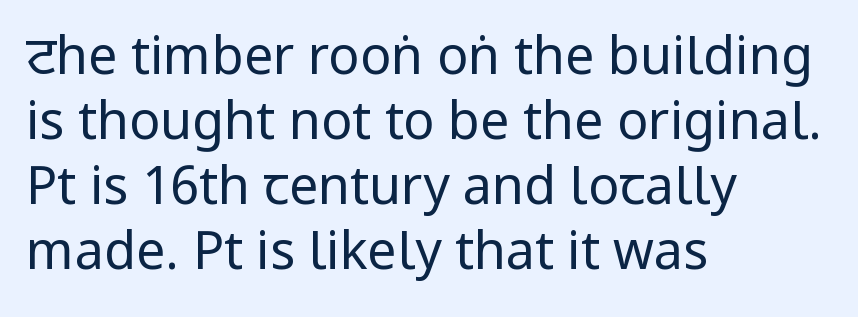
The image shows 52 px regular-weight, condensed sans-serif type, upright; set left-aligned, normal line spacing (1.25x), normal letter spacing, not underlined; low stroke contrast and a large x-height.
